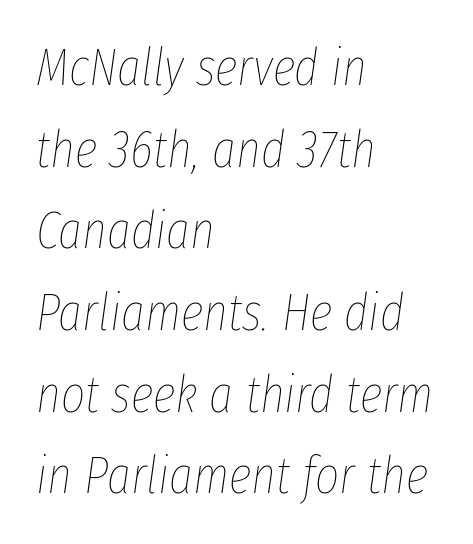
Q: Is the text bold? A: No.
Q: Is the text italic (slanted)? A: Yes, it leans right by about 8 degrees.
Q: Is the text underlined? A: No.
Q: How is the paragraph aligned? A: Left-aligned.
Q: Is the spacing between letters normal or unusually wide? A: Normal.
Q: Is the spacing between lines tight, normal or loose? A: Normal.
Q: Width (condensed, normal, or wide)? A: Condensed.
Q: Stroke contrast? A: Low.
Q: x-height? A: Medium.
Q: Monospaced? A: No.
